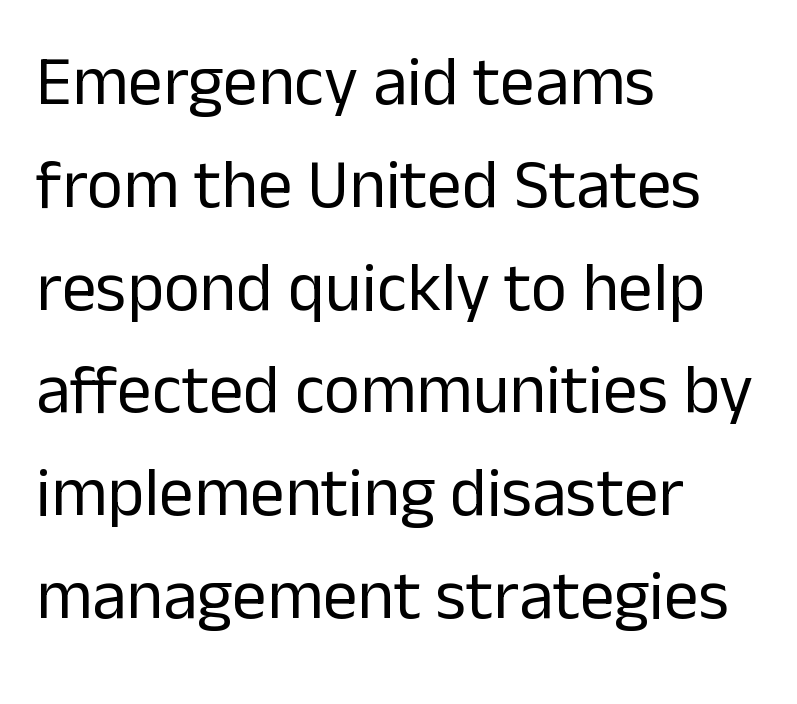
Q: Is the text bold? A: No.
Q: Is the text italic (slanted)? A: No, it is upright.
Q: Is the typeface a serif or a sans-serif typeface? A: Sans-serif.
Q: Is the text underlined? A: No.
Q: How is the paragraph aligned? A: Left-aligned.
Q: Is the spacing between letters normal or unusually wide? A: Normal.
Q: Is the spacing between lines tight, normal or loose? A: Normal.
Q: Width (condensed, normal, or wide)? A: Normal.
Q: Stroke contrast? A: Low.
Q: x-height? A: Medium.
Q: Monospaced? A: No.
